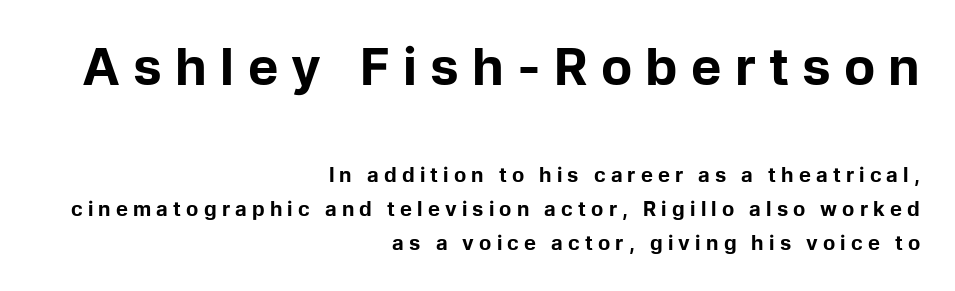
Q: Is the text bold? A: Yes.
Q: Is the text italic (slanted)? A: No, it is upright.
Q: Is the typeface a serif or a sans-serif typeface? A: Sans-serif.
Q: Is the text underlined? A: No.
Q: How is the paragraph aligned? A: Right-aligned.
Q: Is the spacing between letters normal or unusually wide? A: Unusually wide.
Q: Is the spacing between lines tight, normal or loose? A: Normal.
Q: Which block of text is set in a larger size, the first (top) or the second (bottom)? A: The first (top) one.
Q: Width (condensed, normal, or wide)? A: Normal.
Q: Stroke contrast? A: Low.
Q: x-height? A: Medium.
Q: Monospaced? A: No.
